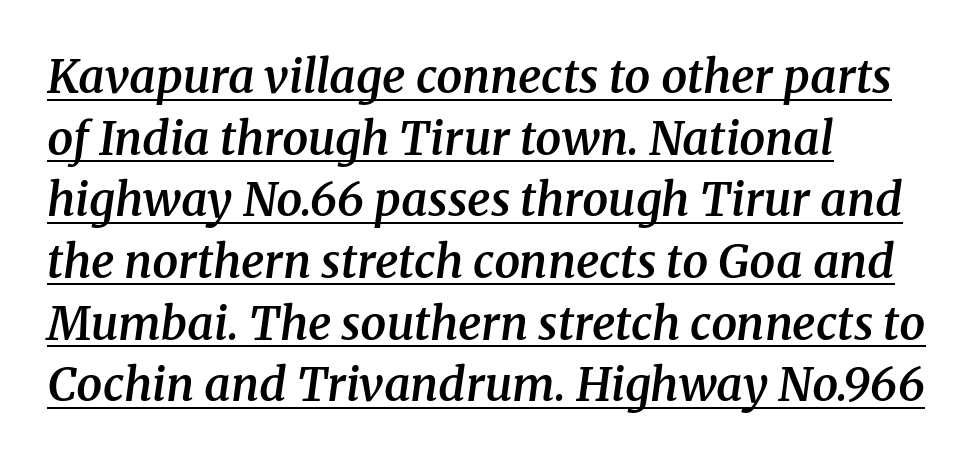
{"serif": "yes", "italic": "yes", "lean": "right", "slant_degrees": 8, "bold": "semi", "weight": "semibold", "width": "normal", "stroke_contrast": "medium", "x_height": "medium", "monospaced": "no", "underline": "yes", "align": "left", "line_spacing": "normal", "line_spacing_ratio": 1.34, "letter_spacing": "normal", "letter_spacing_em": 0.0, "glyph_px": 46}
